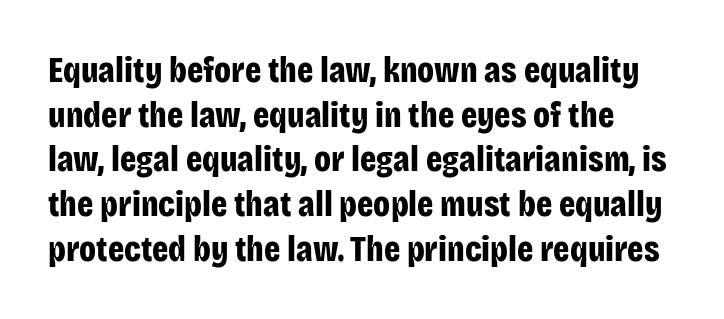
Q: Is the text bold? A: Yes.
Q: Is the text italic (slanted)? A: No, it is upright.
Q: Is the typeface a serif or a sans-serif typeface? A: Sans-serif.
Q: Is the text underlined? A: No.
Q: Is the spacing between letters normal or unusually wide? A: Normal.
Q: Width (condensed, normal, or wide)? A: Condensed.
Q: Stroke contrast? A: Low.
Q: x-height? A: Large.
Q: Monospaced? A: No.
